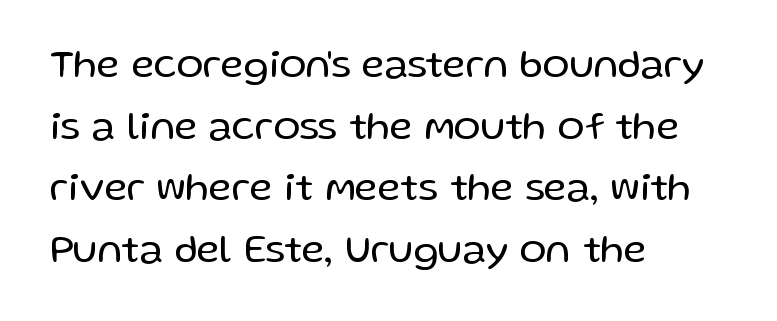
Q: Is the text bold? A: No.
Q: Is the text italic (slanted)? A: No, it is upright.
Q: Is the typeface a serif or a sans-serif typeface? A: Sans-serif.
Q: Is the text underlined? A: No.
Q: How is the paragraph aligned? A: Left-aligned.
Q: Is the spacing between letters normal or unusually wide? A: Normal.
Q: Is the spacing between lines tight, normal or loose? A: Normal.
Q: Width (condensed, normal, or wide)? A: Normal.
Q: Stroke contrast? A: Low.
Q: x-height? A: Medium.
Q: Monospaced? A: No.
